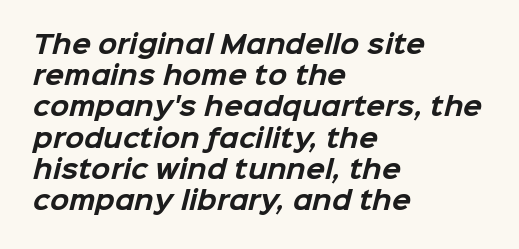
Horizontal alignment here is leftward, the default for most running prose. Rows of type keep a routine distance in the vertical direction. Bare-footed words on every line. Nothing unusual about the tracking: characters are spaced as the font intends.
